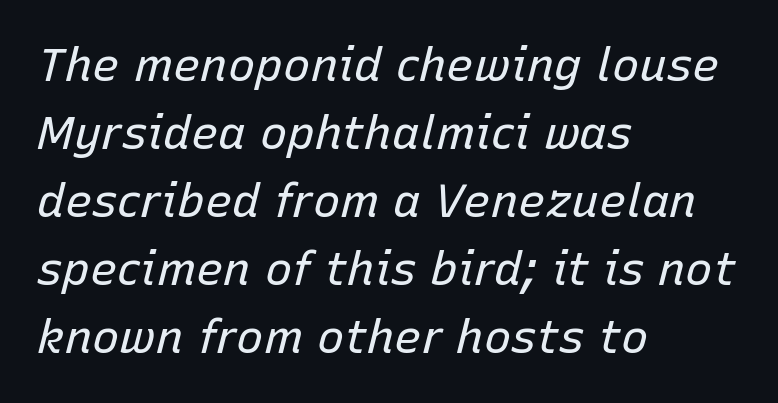
Q: Is the text bold? A: No.
Q: Is the text italic (slanted)? A: Yes, it leans right by about 15 degrees.
Q: Is the text underlined? A: No.
Q: How is the paragraph aligned? A: Left-aligned.
Q: Is the spacing between letters normal or unusually wide? A: Normal.
Q: Is the spacing between lines tight, normal or loose? A: Normal.
Q: Width (condensed, normal, or wide)? A: Normal.
Q: Stroke contrast? A: Low.
Q: x-height? A: Medium.
Q: Monospaced? A: No.
